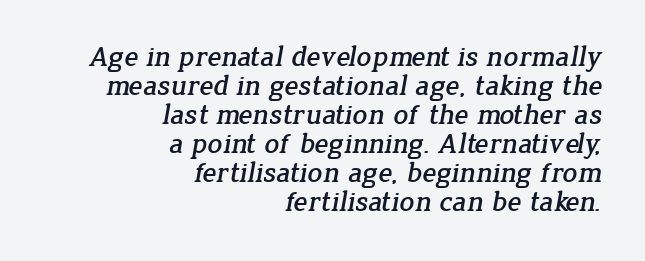
{"serif": "yes", "width": "normal", "stroke_contrast": "low", "x_height": "medium", "monospaced": "no", "underline": "no", "align": "right", "line_spacing": "tight", "line_spacing_ratio": 1.0, "letter_spacing": "normal", "letter_spacing_em": 0.0, "glyph_px": 29}
